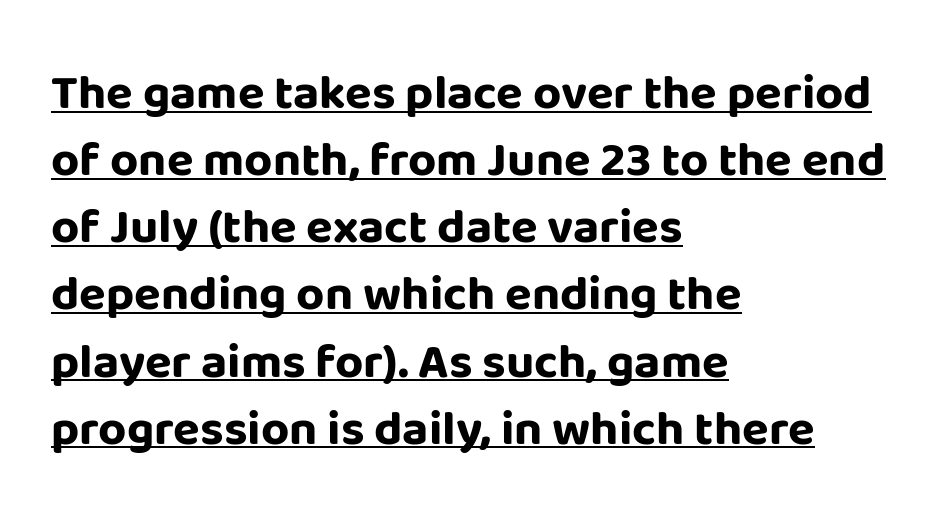
The image shows 49 px bold sans-serif type, upright; set left-aligned, normal line spacing (1.37x), normal letter spacing, underlined; low stroke contrast and a large x-height.
